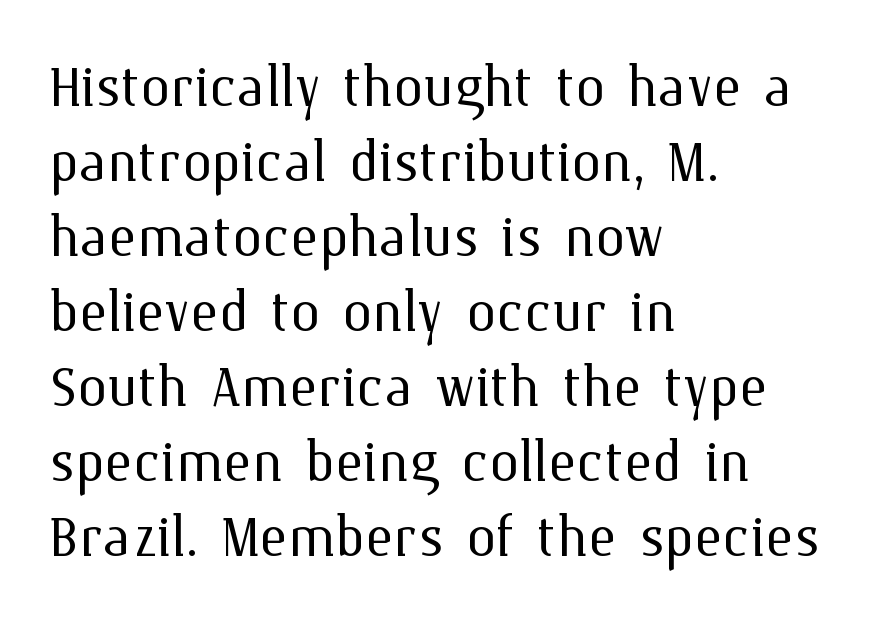
These lines are rendered in a variable-pitch font. Teacher's note: observe the even left margin — that is flush-left alignment. Heft: none added — not bold. How would I describe the line gaps? Narrow and economical. Any mark beneath the type? The region is blank.
